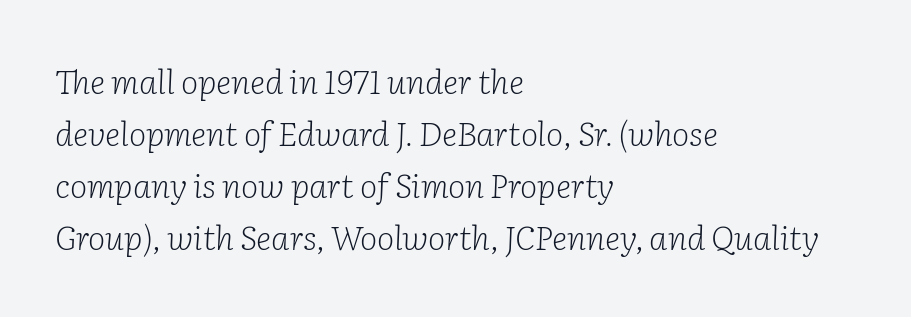
Caption: standard tracking, unaltered. No heavy texture on the line: the type isn't bold. Varying glyph widths throughout — classic text-font behaviour. Compared with ordinary roman type, these characters are visibly tilted.
